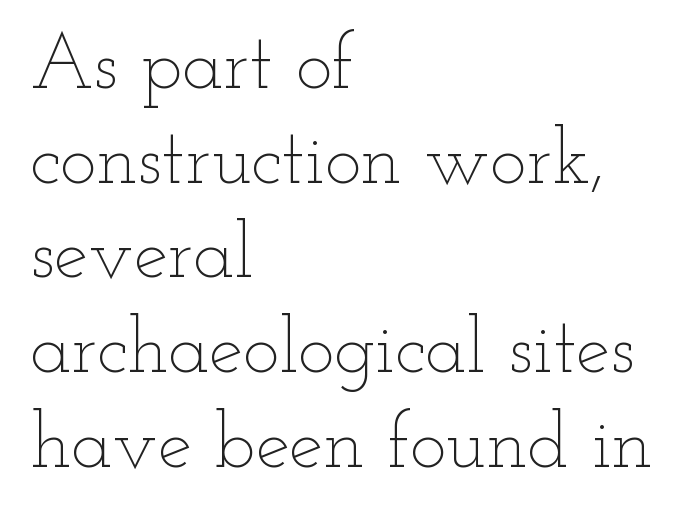
The passage shown is not underscored anywhere. The setting favours the left margin, as ordinary paragraphs usually do. The specimen reads as upright at a glance. The face used here is proportionally spaced, like ordinary book or web type. The typesetting does not lean heavy: it is not bold.
